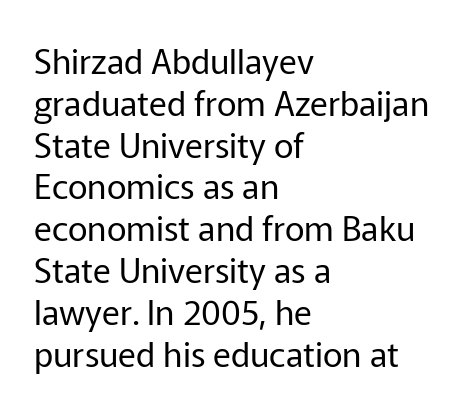
The letters advance in unequal steps, a hallmark of proportional type. Every row of glyphs begins at an identical x-position on the left. Beneath every word, the page is bare. The type sits square on the baseline with zero lean. The font sits on the lighter half of the weight spectrum, regular included. Nope, no serifs anywhere on these letters.
